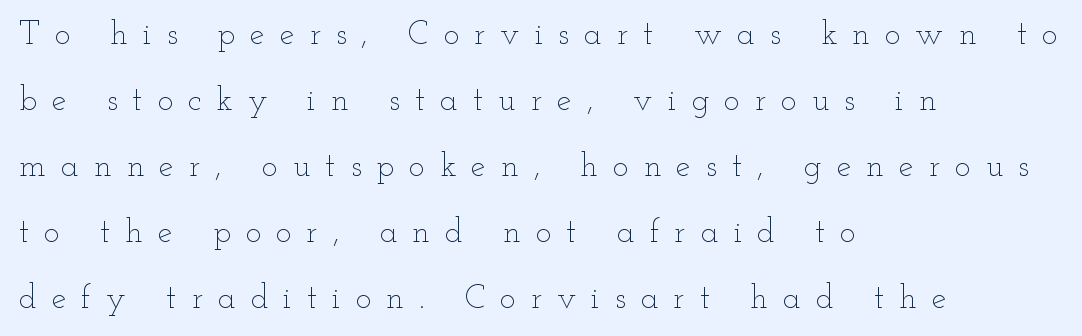
The rendering anchors every line to the left-hand side. Notice the wide empty band between every row — that's loose leading. Character widths vary here, with narrow letters taking less room than wide ones. Style check: upright. Honestly, there is no underline to notice here at all. The passage shown has open, widely tracked lettering throughout.
